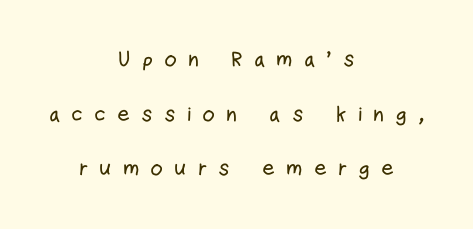
Q: Is the text italic (slanted)? A: No, it is upright.
Q: Is the text underlined? A: No.
Q: How is the paragraph aligned? A: Centered.
Q: Is the spacing between letters normal or unusually wide? A: Unusually wide.
Q: Is the spacing between lines tight, normal or loose? A: Loose.
